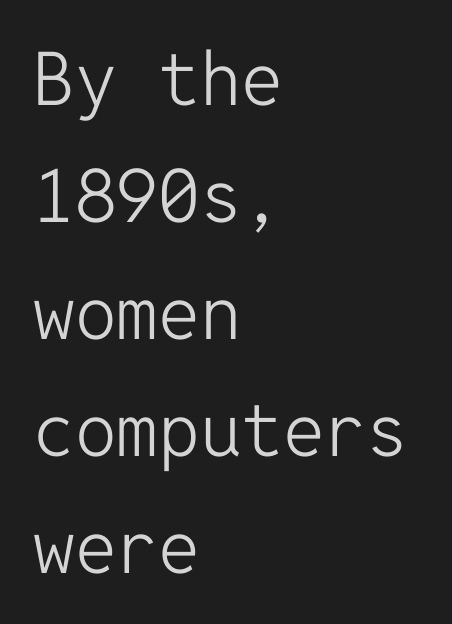
Q: Is the text bold? A: No.
Q: Is the text italic (slanted)? A: No, it is upright.
Q: Is the typeface a serif or a sans-serif typeface? A: Sans-serif.
Q: Is the text underlined? A: No.
Q: How is the paragraph aligned? A: Left-aligned.
Q: Is the spacing between letters normal or unusually wide? A: Normal.
Q: Is the spacing between lines tight, normal or loose? A: Normal.
Q: Width (condensed, normal, or wide)? A: Normal.
Q: Stroke contrast? A: Low.
Q: x-height? A: Medium.
Q: Monospaced? A: Yes.
